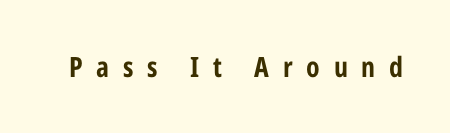
Stroke thickness is high; the sample reads as a true bold. Descenders are the only things crossing below the line. Every stem runs plumb, perpendicular to the baseline. Observe the wide spacing: letters keep a clear distance from each other. Does the type have serifs? No, each stem ends abruptly. These lines are rendered in a variable-pitch font.
